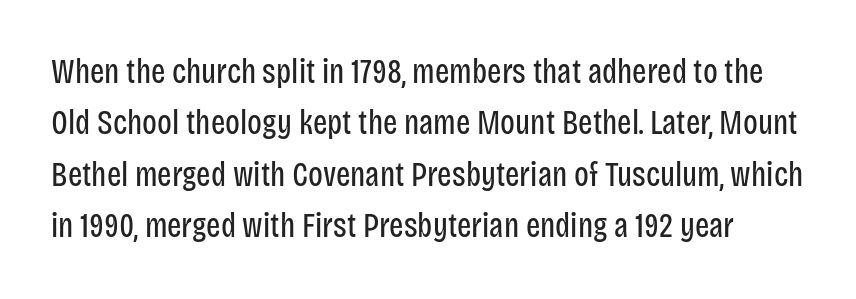
A typesetter would call this proportional, since set widths differ per character. Only glyphs here, with clear space below each row. The space between consecutive lines is moderate. This sample uses plain, unmodified letter spacing. Nope, no serifs anywhere on these letters.
